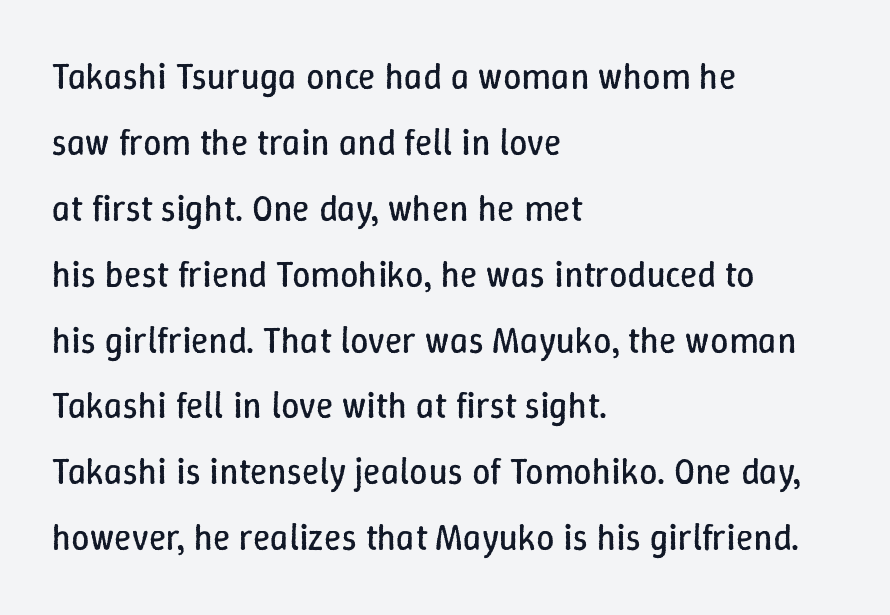
The image shows 36 px regular-weight type, upright; set left-aligned, line spacing 1.83x, normal letter spacing, not underlined; low stroke contrast and a medium x-height.
